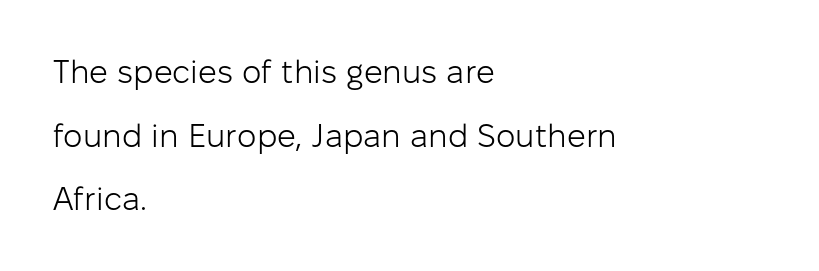
Q: Is the text bold? A: No.
Q: Is the text italic (slanted)? A: No, it is upright.
Q: Is the typeface a serif or a sans-serif typeface? A: Sans-serif.
Q: Is the text underlined? A: No.
Q: How is the paragraph aligned? A: Left-aligned.
Q: Is the spacing between letters normal or unusually wide? A: Normal.
Q: Is the spacing between lines tight, normal or loose? A: Loose.
Q: Width (condensed, normal, or wide)? A: Normal.
Q: Stroke contrast? A: Low.
Q: x-height? A: Medium.
Q: Monospaced? A: No.
